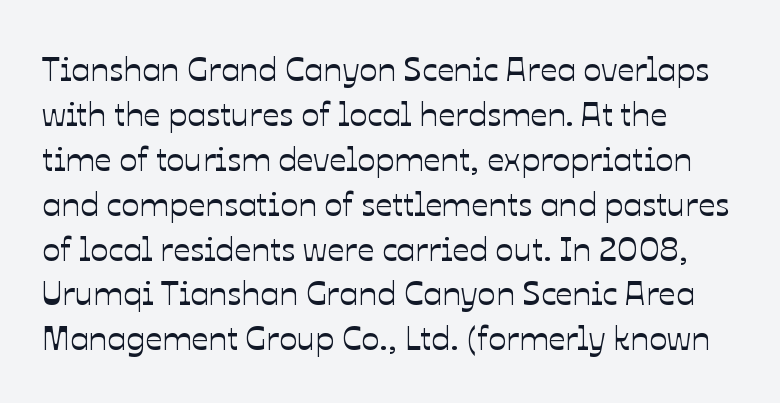
{"italic": "no", "width": "normal", "stroke_contrast": "low", "x_height": "medium", "monospaced": "no", "underline": "no", "align": "left", "line_spacing": "normal", "line_spacing_ratio": 1.32, "letter_spacing": "normal", "letter_spacing_em": 0.0, "glyph_px": 34}
